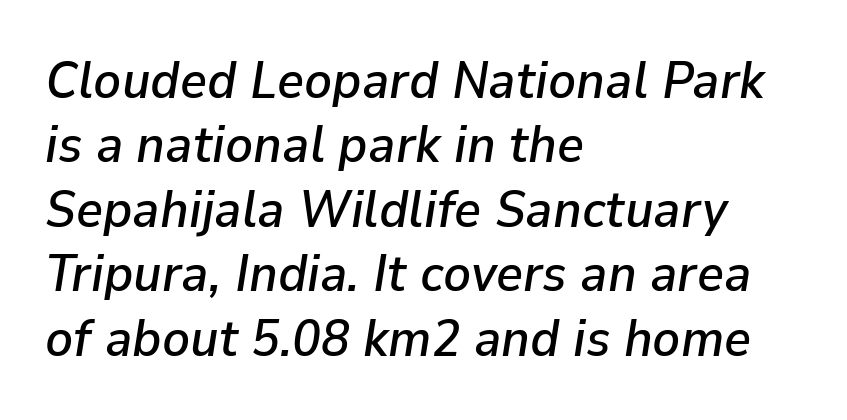
Compared with typical body copy, the letter spacing here is the same. A classic flush-left, rag-right setting is used for this passage. Looking at the ascenders, they clearly lean. Character widths vary here, with narrow letters taking less room than wide ones.
